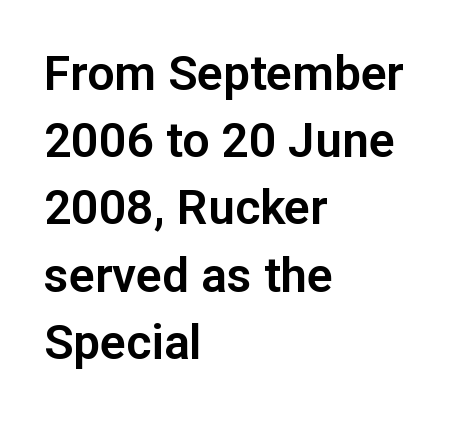
The letters sit at their default tracking, neither squeezed nor spread. Nope, no serifs anywhere on these letters. The setting favours the left margin, as ordinary paragraphs usually do. Evenly set lines give the paragraph a standard silhouette.
